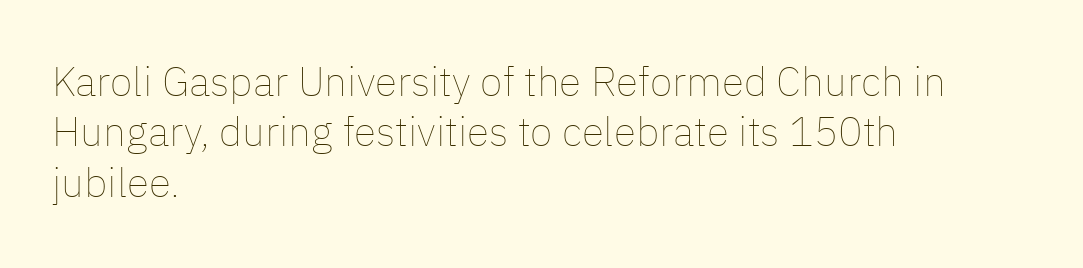
The typesetting does not lean heavy: it is not bold. The compositor pushed each line to the left boundary. These lines are rendered in a variable-pitch font. Is there any slant? The stems are plumb. The space directly below the letters is spotless. The letters sit at their default tracking, neither squeezed nor spread.
